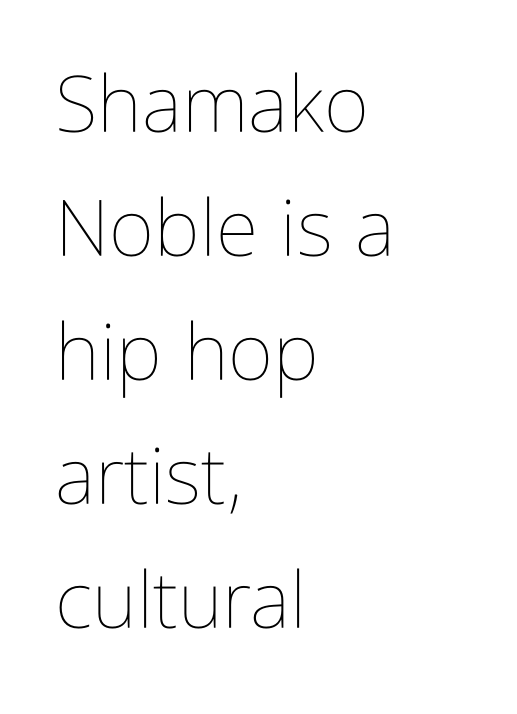
The image shows 78 px thin, condensed type, upright; set left-aligned, normal line spacing (1.59x), normal letter spacing, not underlined; low stroke contrast and a medium x-height.
